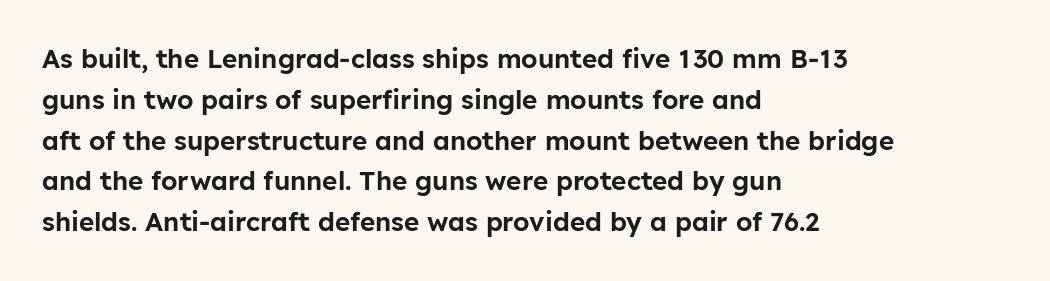
The image shows 26 px text type, upright; set left-aligned, normal line spacing (1.57x), normal letter spacing, not underlined.
